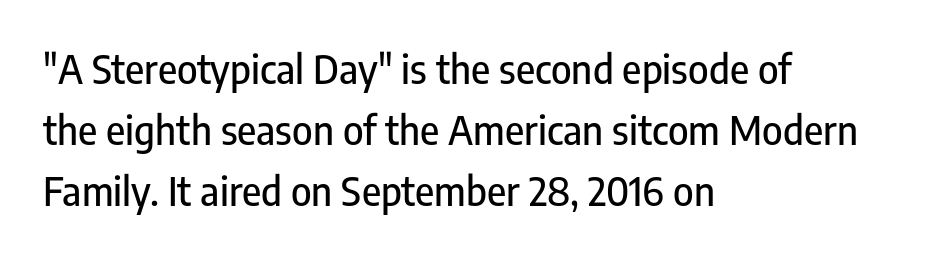
The image shows 39 px condensed sans-serif type, upright; set left-aligned, normal line spacing (1.57x), normal letter spacing, not underlined; low stroke contrast and a medium x-height.
